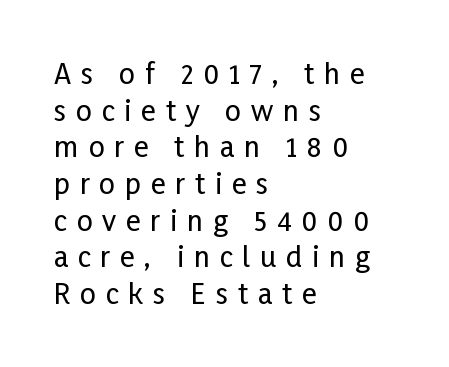
The image shows 28 px condensed sans-serif type, upright; set left-aligned, normal line spacing (1.31x), unusually wide letter spacing (+0.35 em), not underlined; low stroke contrast and a medium x-height.
